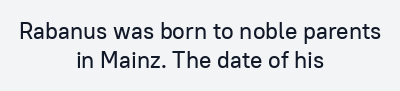
The image shows 23 px text type, upright; set centered, line spacing 1.24x, normal letter spacing, not underlined.
